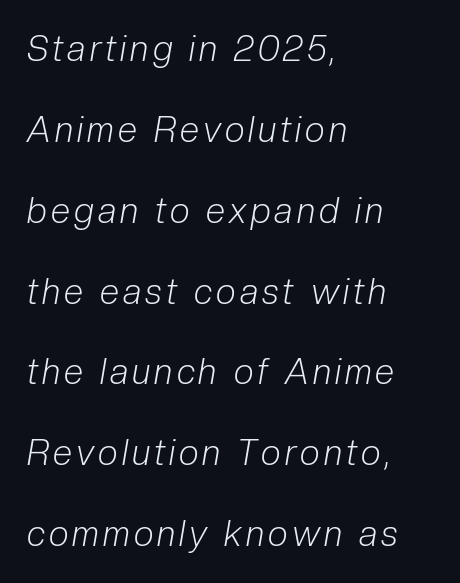
Q: Is the text bold? A: No.
Q: Is the text italic (slanted)? A: Yes, it leans right by about 10 degrees.
Q: Is the text underlined? A: No.
Q: How is the paragraph aligned? A: Left-aligned.
Q: Is the spacing between lines tight, normal or loose? A: Loose.
Q: Width (condensed, normal, or wide)? A: Condensed.
Q: Stroke contrast? A: Low.
Q: x-height? A: Medium.
Q: Monospaced? A: No.
